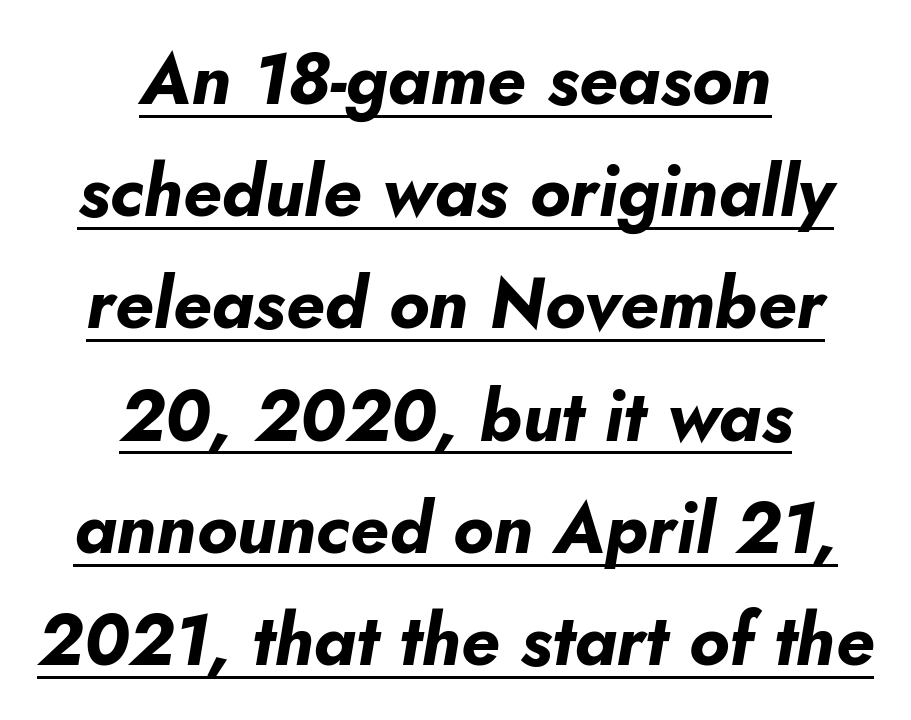
The image shows 71 px bold type, italic (leaning right); set centered, normal line spacing (1.58x), normal letter spacing, underlined; low stroke contrast and a small x-height.
